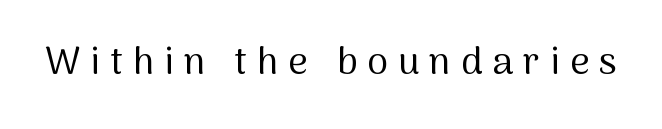
{"serif": "no", "italic": "no", "bold": "no", "weight": "regular", "width": "normal", "stroke_contrast": "medium", "x_height": "medium", "monospaced": "no", "underline": "no", "letter_spacing": "wide", "letter_spacing_em": 0.26, "glyph_px": 38}
